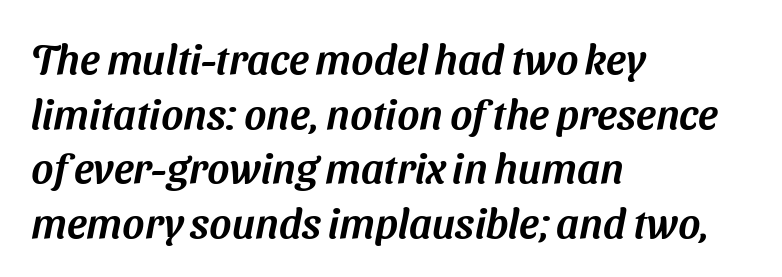
The image shows 42 px sans-serif type; set left-aligned, normal line spacing (1.3x), normal letter spacing, not underlined; medium stroke contrast and a medium x-height.
